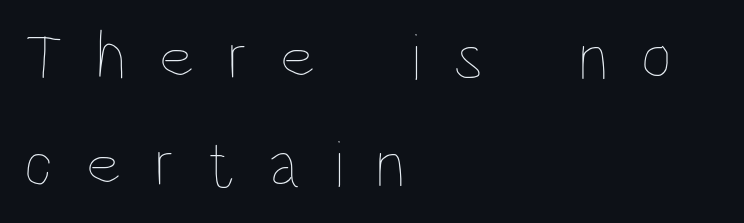
In terms of posture, this sample is upright. This block has exactly the height ordinary leading produces. The face used here is proportionally spaced, like ordinary book or web type. Weight class: somewhere from thin through regular. The rag falls on the right side of this text block.
